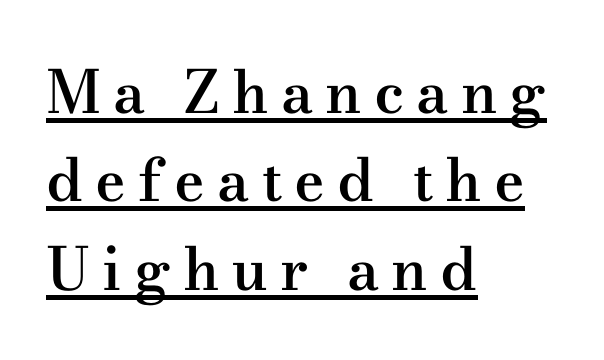
This block has exactly the height ordinary leading produces. Horizontally, the lines are justified to the leading edge only. The passage shown is underscored from start to finish. How heavy is the stroke? Medium-heavy — a semibold, shy of bold. Quick note: not italic, upright.
